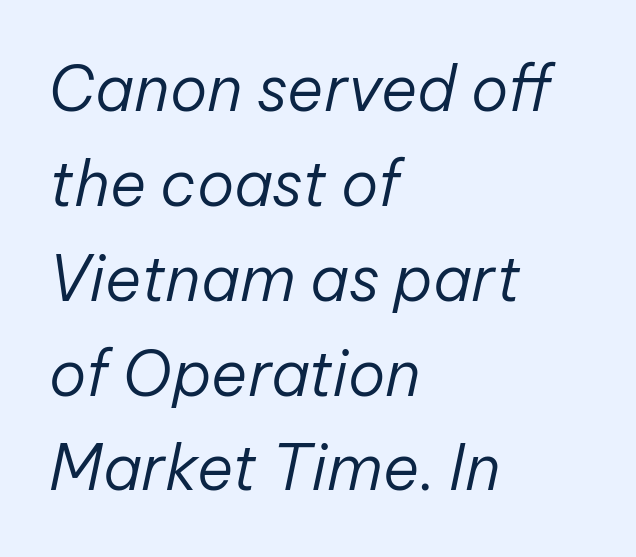
{"italic": "yes", "lean": "right", "slant_degrees": 12, "bold": "no", "weight": "regular", "width": "normal", "stroke_contrast": "low", "x_height": "medium", "monospaced": "no", "underline": "no", "align": "left", "line_spacing": "normal", "line_spacing_ratio": 1.53, "letter_spacing": "normal", "letter_spacing_em": 0.0, "glyph_px": 62}
